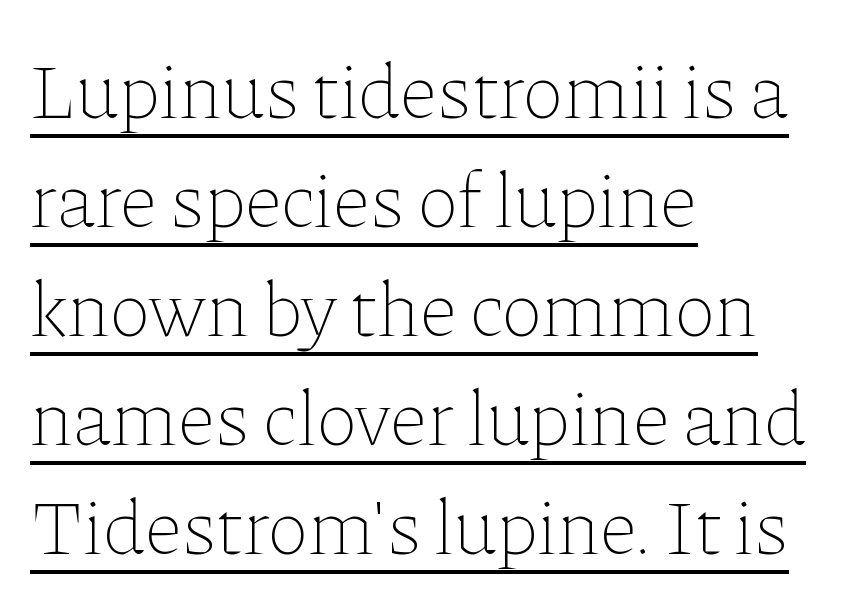
The vertical gap from one line to the next is medium. The rendering uses the underline text-decoration. Think of a printed novel: that variable character pitch is what you see here. Summary of weight: not heavy and not bold. The type is set solid horizontally, with unmodified tracking.
